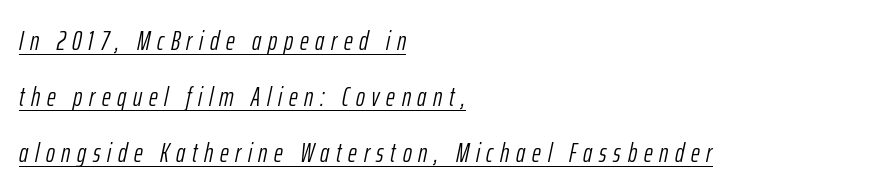
The image shows 27 px text type, italic (leaning right); set left-aligned, loose line spacing (2.07x), unusually wide letter spacing (+0.25 em), underlined.
